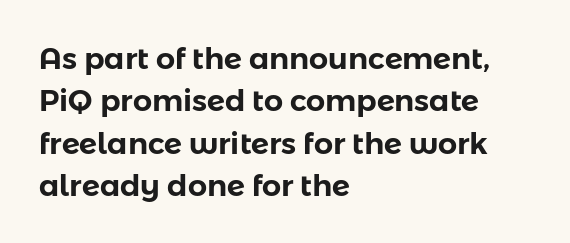
You can tell from the bare stems that sans-serif type was used. If you drew a line through each stem, it would be perfectly vertical. There is no visible air inserted between adjacent glyphs. Note the varied advance widths — an 'i' is clearly narrower than an 'm'.
